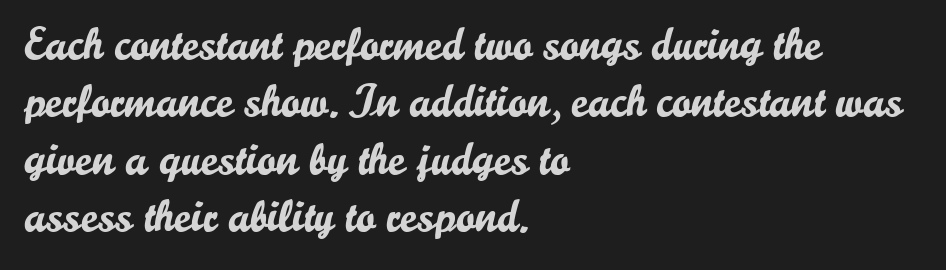
{"serif": "no", "width": "normal", "stroke_contrast": "low", "x_height": "small", "monospaced": "no", "underline": "no", "align": "left", "line_spacing": "normal", "line_spacing_ratio": 1.25, "letter_spacing": "normal", "letter_spacing_em": 0.0, "glyph_px": 46}
